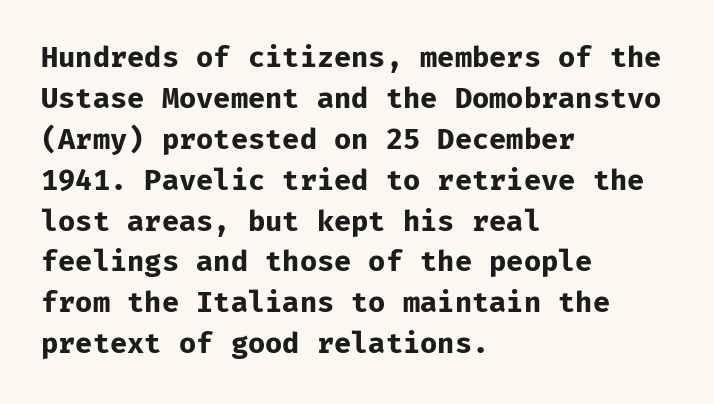
Q: Is the text bold? A: Yes.
Q: Is the text italic (slanted)? A: No, it is upright.
Q: Is the typeface a serif or a sans-serif typeface? A: Sans-serif.
Q: Is the text underlined? A: No.
Q: How is the paragraph aligned? A: Left-aligned.
Q: Is the spacing between letters normal or unusually wide? A: Normal.
Q: Is the spacing between lines tight, normal or loose? A: Normal.
Q: Width (condensed, normal, or wide)? A: Normal.
Q: Stroke contrast? A: Low.
Q: x-height? A: Medium.
Q: Monospaced? A: Yes.
